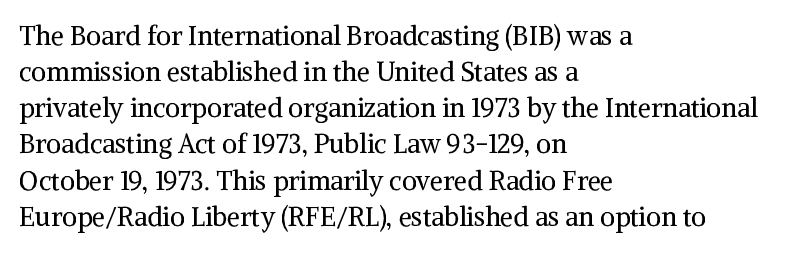
Q: Is the text bold? A: No.
Q: Is the text italic (slanted)? A: No, it is upright.
Q: Is the text underlined? A: No.
Q: How is the paragraph aligned? A: Left-aligned.
Q: Is the spacing between letters normal or unusually wide? A: Normal.
Q: Is the spacing between lines tight, normal or loose? A: Normal.
